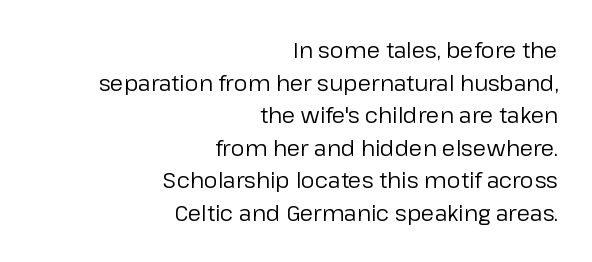
Q: Is the text bold? A: No.
Q: Is the text italic (slanted)? A: No, it is upright.
Q: Is the text underlined? A: No.
Q: How is the paragraph aligned? A: Right-aligned.
Q: Is the spacing between letters normal or unusually wide? A: Normal.
Q: Is the spacing between lines tight, normal or loose? A: Normal.
